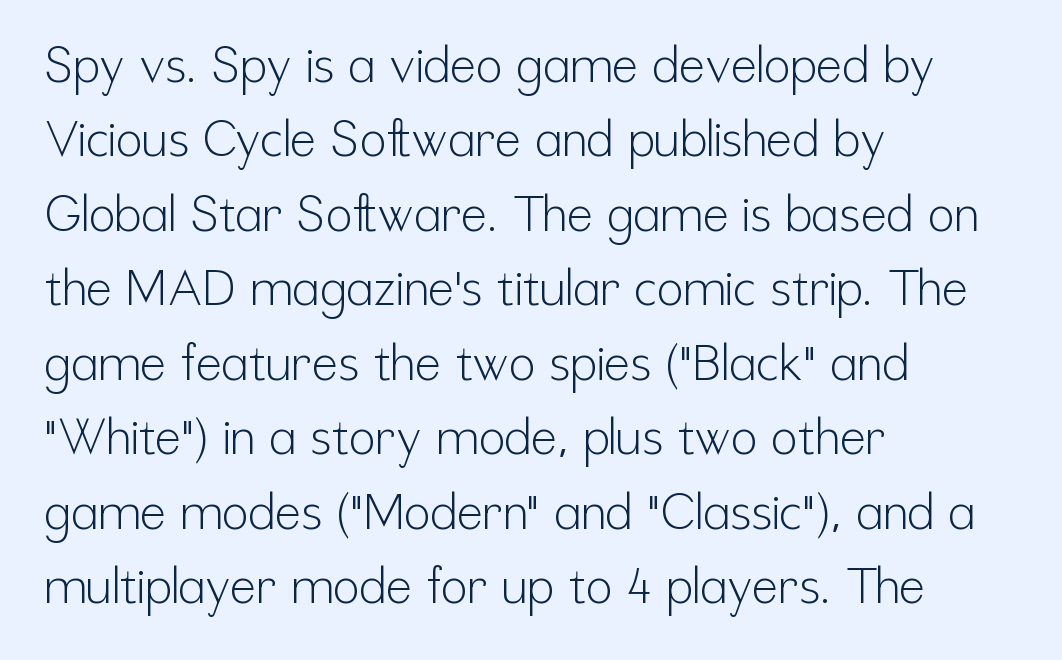
{"serif": "no", "italic": "no", "bold": "no", "weight": "light", "width": "condensed", "stroke_contrast": "low", "x_height": "medium", "monospaced": "no", "underline": "no", "align": "left", "line_spacing": "normal", "line_spacing_ratio": 1.52, "letter_spacing": "normal", "letter_spacing_em": 0.0, "glyph_px": 49}
